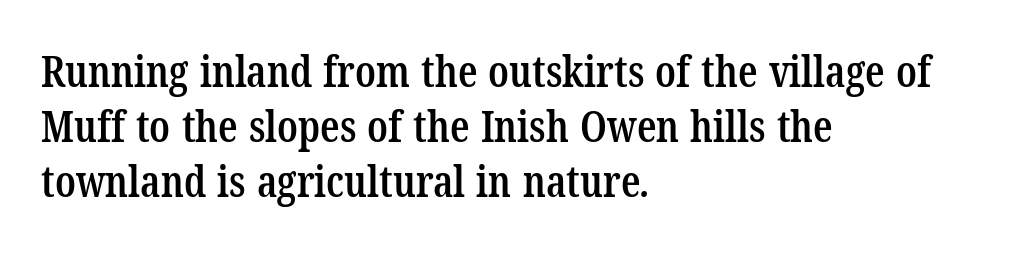
Underlining? Definitely not there. Letterform terminals end in serifs throughout the passage. On the weight axis this lands at semibold, roughly 600. Line starts are locked; line ends wander.
